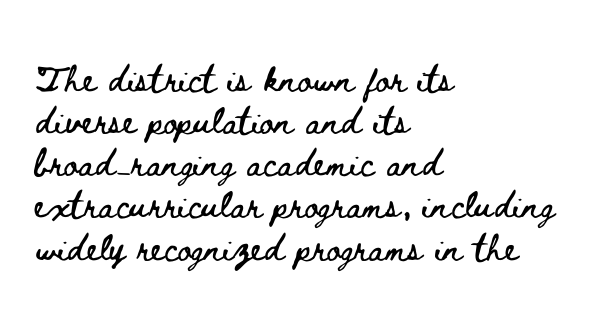
{"width": "wide", "stroke_contrast": "low", "x_height": "small", "monospaced": "no", "underline": "no", "align": "left", "line_spacing_ratio": 1.24, "letter_spacing": "normal", "letter_spacing_em": 0.0, "glyph_px": 34}
